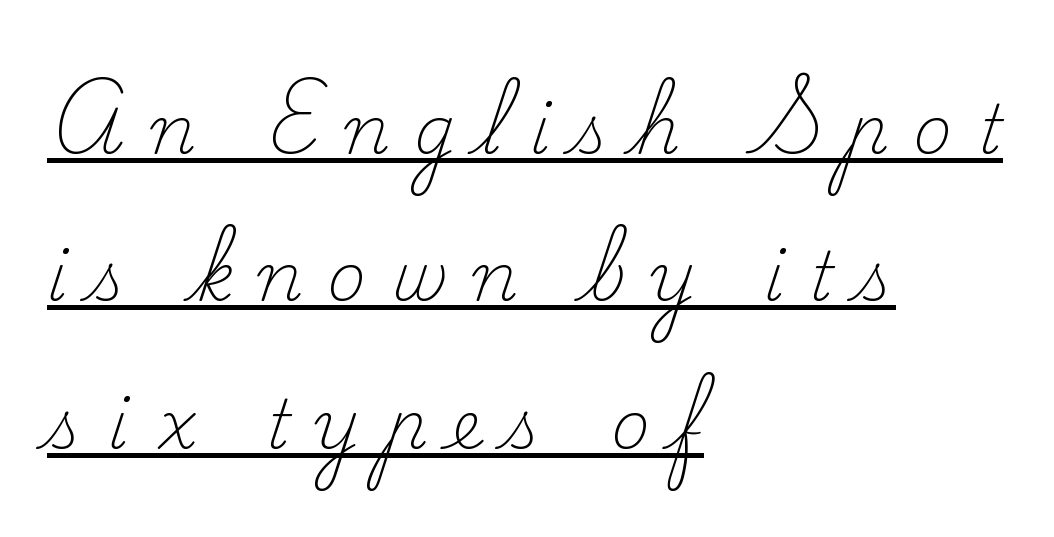
{"serif": "yes", "bold": "no", "weight": "light", "width": "normal", "stroke_contrast": "low", "x_height": "small", "monospaced": "no", "underline": "yes", "align": "left", "line_spacing": "loose", "line_spacing_ratio": 2.2, "letter_spacing": "wide", "letter_spacing_em": 0.36, "glyph_px": 67}
